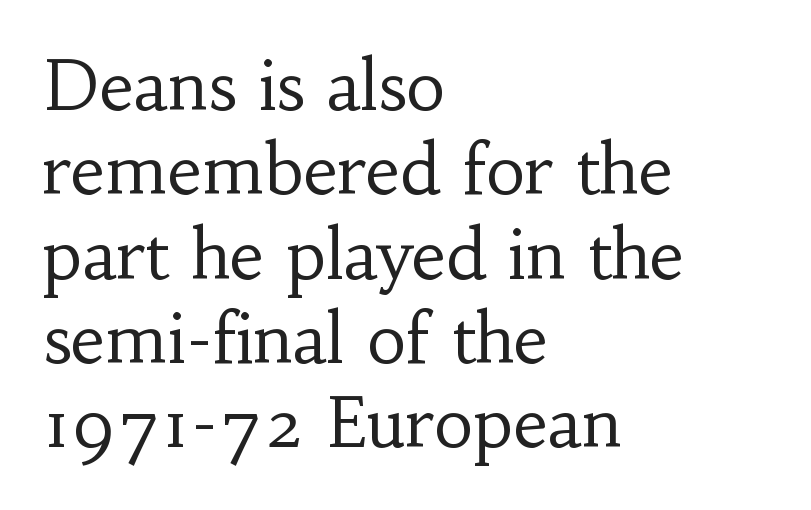
The area under the type is left untouched. This sample uses plain, unmodified letter spacing. The font is comparable to plain body text, perhaps lighter. Looks like regular typesetting: each glyph gets only the width it needs. Where is the straight margin? On the left.
